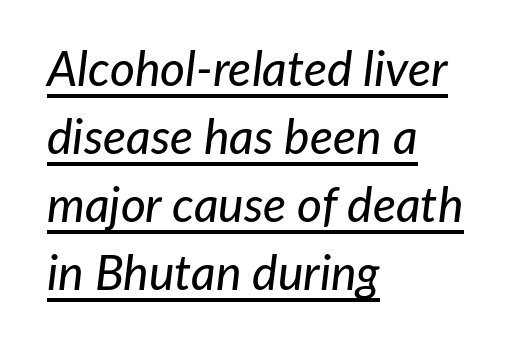
{"italic": "yes", "lean": "right", "slant_degrees": 7, "width": "normal", "stroke_contrast": "low", "x_height": "medium", "monospaced": "no", "underline": "yes", "align": "left", "line_spacing": "normal", "line_spacing_ratio": 1.42, "letter_spacing": "normal", "letter_spacing_em": 0.0, "glyph_px": 48}
